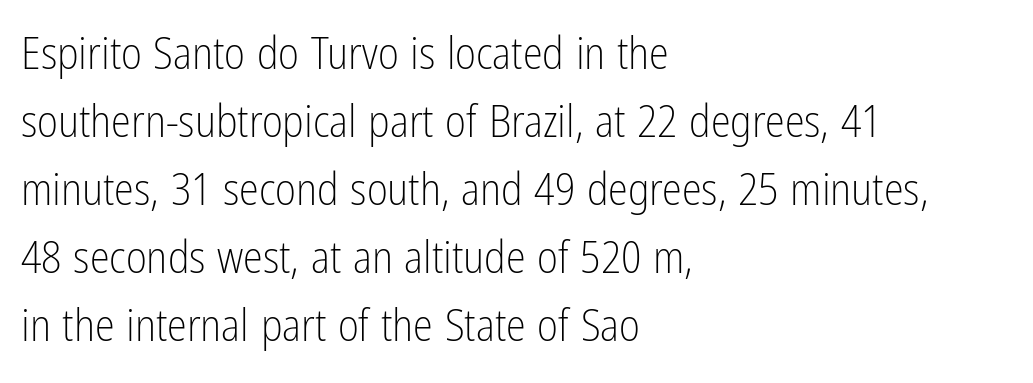
The image shows 45 px light, condensed sans-serif type, upright; set left-aligned, normal line spacing (1.51x), normal letter spacing, not underlined; low stroke contrast and a medium x-height.
